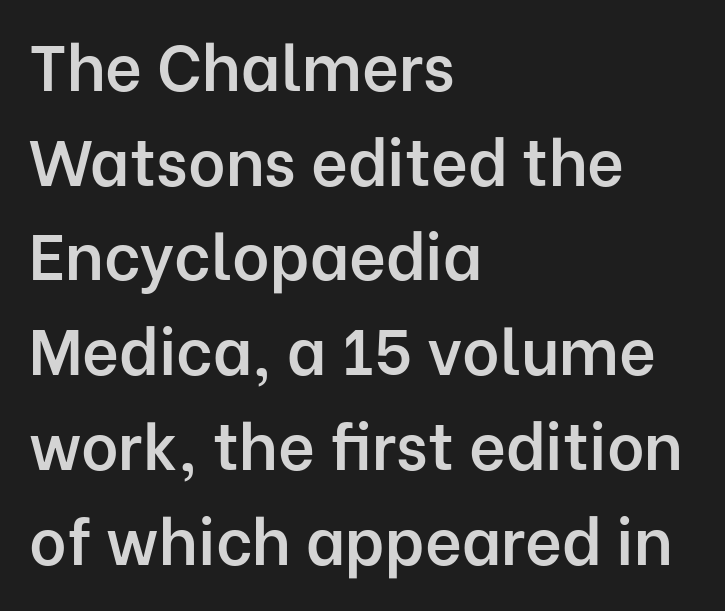
Q: Is the text bold? A: Semi-bold.
Q: Is the text italic (slanted)? A: No, it is upright.
Q: Is the typeface a serif or a sans-serif typeface? A: Sans-serif.
Q: Is the text underlined? A: No.
Q: How is the paragraph aligned? A: Left-aligned.
Q: Is the spacing between letters normal or unusually wide? A: Normal.
Q: Is the spacing between lines tight, normal or loose? A: Normal.
Q: Width (condensed, normal, or wide)? A: Normal.
Q: Stroke contrast? A: Low.
Q: x-height? A: Medium.
Q: Monospaced? A: No.
